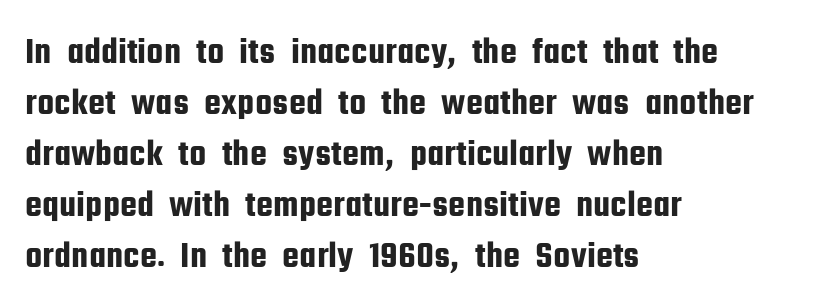
Q: Is the text italic (slanted)? A: No, it is upright.
Q: Is the typeface a serif or a sans-serif typeface? A: Sans-serif.
Q: Is the text underlined? A: No.
Q: How is the paragraph aligned? A: Left-aligned.
Q: Is the spacing between letters normal or unusually wide? A: Normal.
Q: Is the spacing between lines tight, normal or loose? A: Normal.
Q: Width (condensed, normal, or wide)? A: Condensed.
Q: Stroke contrast? A: Low.
Q: x-height? A: Medium.
Q: Monospaced? A: No.
